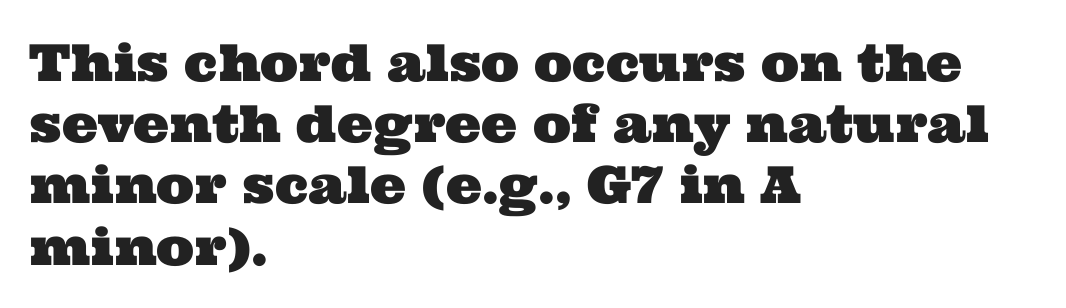
Q: Is the typeface a serif or a sans-serif typeface? A: Serif.
Q: Is the text underlined? A: No.
Q: How is the paragraph aligned? A: Left-aligned.
Q: Is the spacing between letters normal or unusually wide? A: Normal.
Q: Width (condensed, normal, or wide)? A: Wide.
Q: Stroke contrast? A: Medium.
Q: x-height? A: Medium.
Q: Monospaced? A: No.
